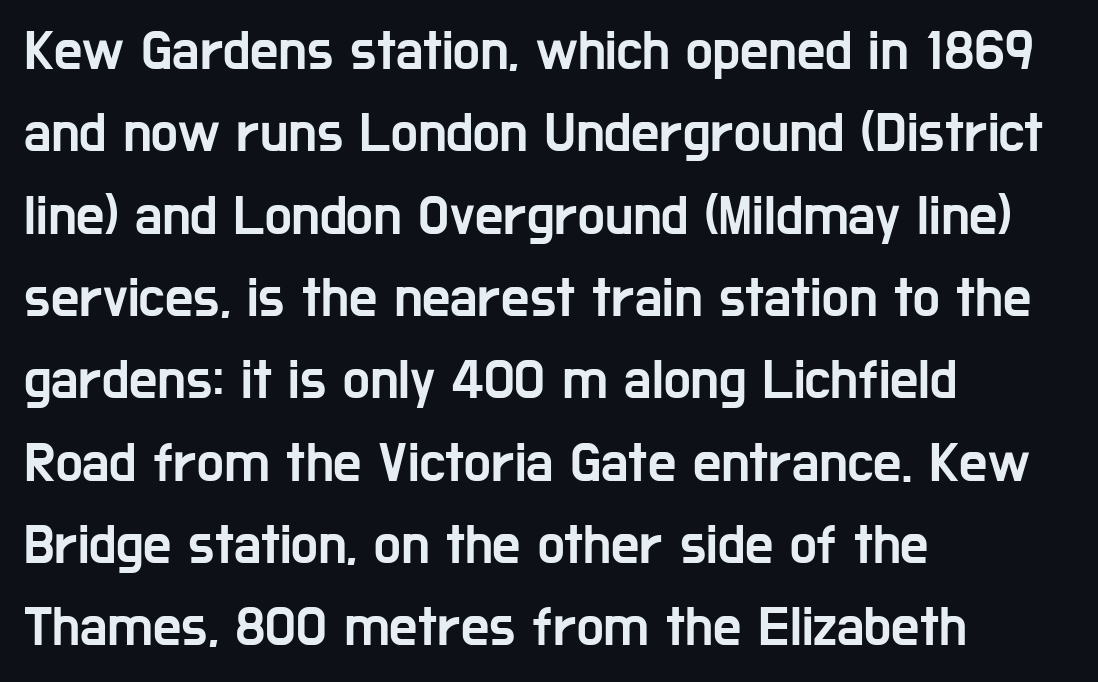
{"serif": "no", "italic": "no", "width": "condensed", "stroke_contrast": "low", "x_height": "medium", "monospaced": "no", "underline": "no", "align": "left", "line_spacing": "normal", "line_spacing_ratio": 1.47, "letter_spacing": "normal", "letter_spacing_em": 0.0, "glyph_px": 56}
